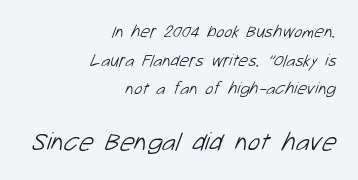
The letters look calm and open, with moderate or lighter stems. The type is set solid horizontally, with unmodified tracking. Note: smaller setting up top, larger setting below. These lines sit exactly where default settings would place them.
